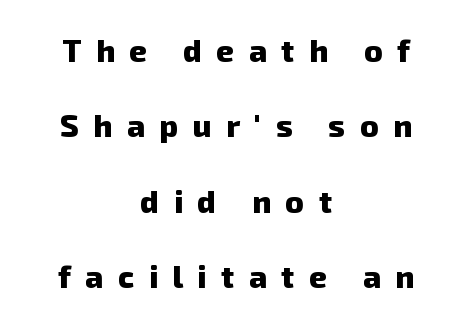
Q: Is the text bold? A: Yes.
Q: Is the typeface a serif or a sans-serif typeface? A: Sans-serif.
Q: Is the text underlined? A: No.
Q: How is the paragraph aligned? A: Centered.
Q: Is the spacing between letters normal or unusually wide? A: Unusually wide.
Q: Is the spacing between lines tight, normal or loose? A: Loose.
Q: Width (condensed, normal, or wide)? A: Normal.
Q: Stroke contrast? A: Low.
Q: x-height? A: Medium.
Q: Monospaced? A: No.
